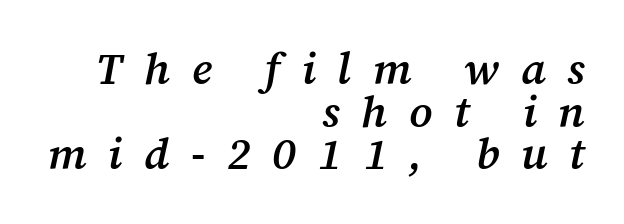
The image shows 44 px semibold serif type, italic (leaning right); set right-aligned, tight line spacing (0.97x), unusually wide letter spacing (+0.49 em), not underlined; medium stroke contrast and a medium x-height.
